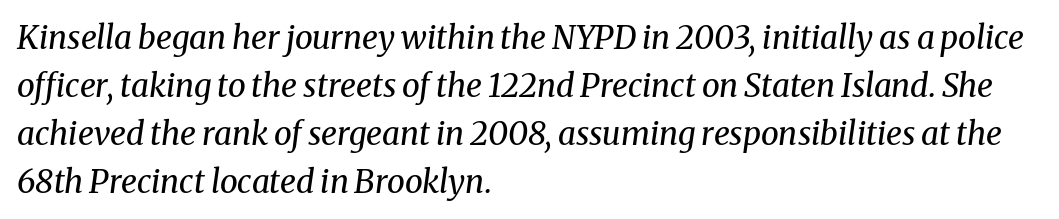
The image shows 32 px regular-weight serif type, italic (leaning right); set left-aligned, normal line spacing (1.5x), normal letter spacing, not underlined; medium stroke contrast and a medium x-height.
